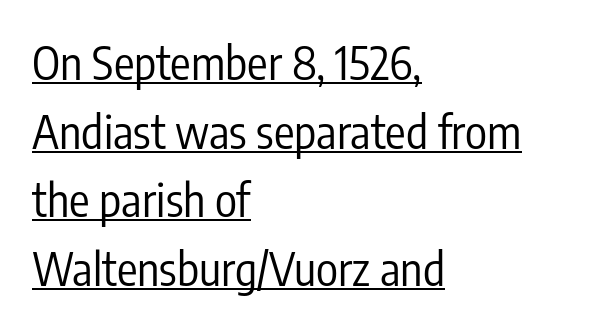
{"serif": "no", "italic": "no", "bold": "no", "weight": "regular", "width": "condensed", "stroke_contrast": "low", "x_height": "medium", "monospaced": "no", "underline": "yes", "align": "left", "line_spacing": "normal", "line_spacing_ratio": 1.49, "letter_spacing": "normal", "letter_spacing_em": 0.0, "glyph_px": 46}
